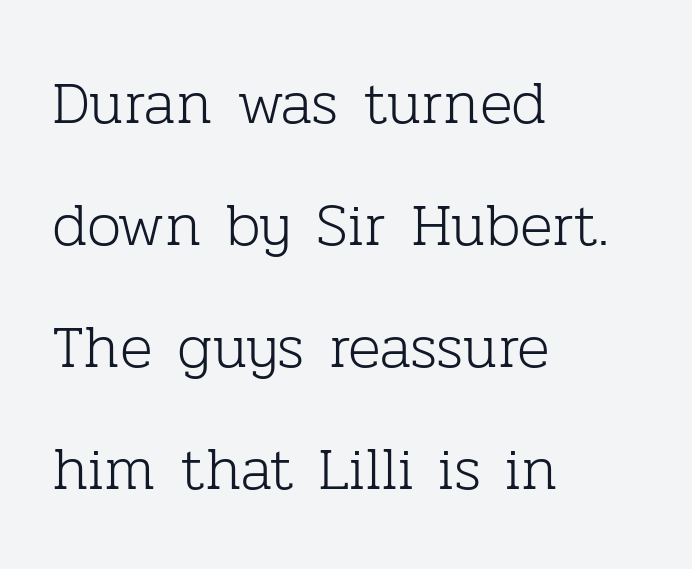
Which margin do the lines hug? The left one — the right edge is uneven. The passage shown is typeset with a serif family. Clear beneath every line of the passage. The font is comparable to plain body text, perhaps lighter. Is there much room between lines? Yes — plenty of vertical air separates them.
